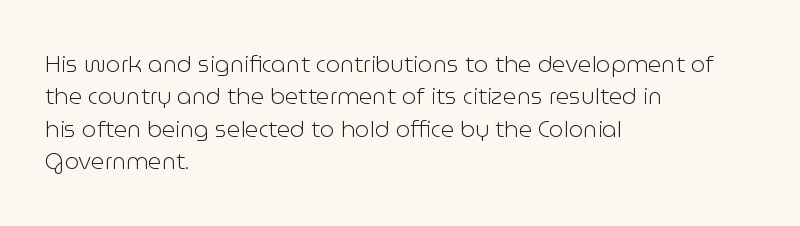
Q: Is the text bold? A: No.
Q: Is the text italic (slanted)? A: No, it is upright.
Q: Is the text underlined? A: No.
Q: How is the paragraph aligned? A: Left-aligned.
Q: Is the spacing between letters normal or unusually wide? A: Normal.
Q: Is the spacing between lines tight, normal or loose? A: Normal.
